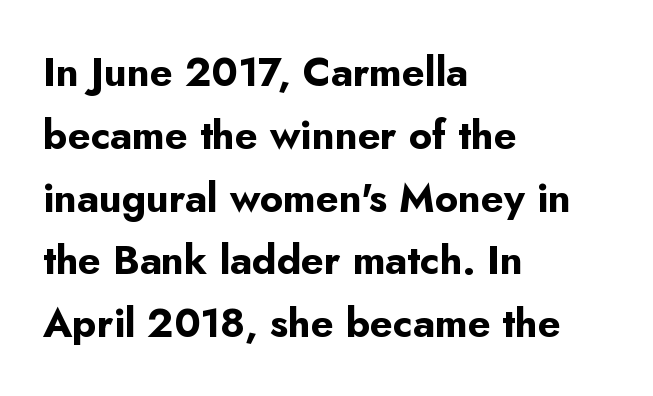
{"serif": "no", "italic": "no", "bold": "yes", "weight": "bold", "width": "normal", "stroke_contrast": "low", "x_height": "small", "monospaced": "no", "underline": "no", "align": "left", "line_spacing": "normal", "line_spacing_ratio": 1.57, "letter_spacing": "normal", "letter_spacing_em": 0.0, "glyph_px": 40}
